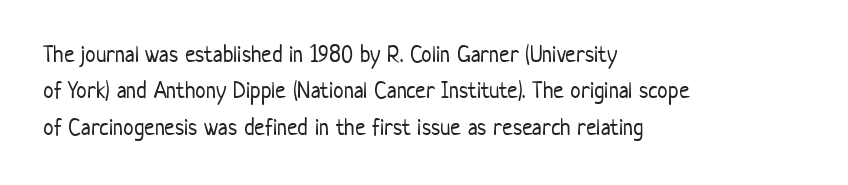
Q: Is the text bold? A: No.
Q: Is the text italic (slanted)? A: No, it is upright.
Q: Is the text underlined? A: No.
Q: How is the paragraph aligned? A: Left-aligned.
Q: Is the spacing between letters normal or unusually wide? A: Normal.
Q: Is the spacing between lines tight, normal or loose? A: Normal.
